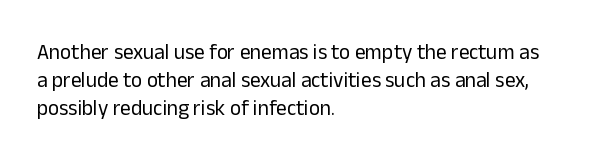
The paragraph has a hard left edge and a soft right edge. Rows of type keep a routine distance in the vertical direction. The letters sit at their default tracking, neither squeezed nor spread. Posture: vertical.
